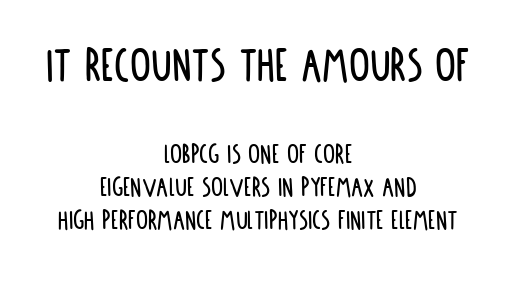
Letters rest on an invisible, unmarked baseline. Baseline-to-baseline distance is barely more than the letter height. Is the letter spacing exaggerated? No — it looks like the ordinary default. The text block is weighted toward neither margin, spreading evenly from the middle. The letters stand straight up with perfectly vertical stems. Caption: upper text group enlarged, lower text group reduced.
